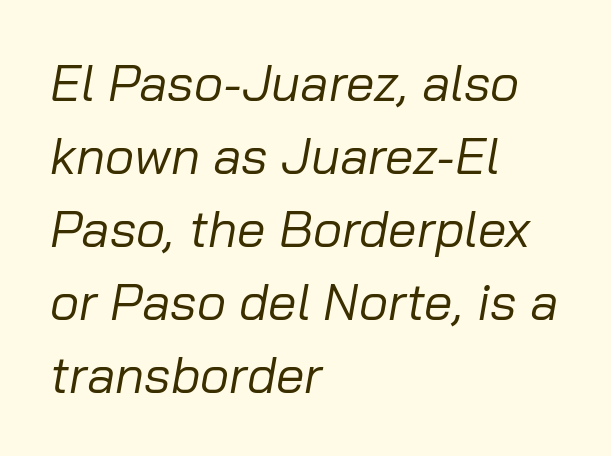
{"italic": "yes", "lean": "right", "slant_degrees": 10, "bold": "no", "weight": "regular", "width": "normal", "stroke_contrast": "low", "x_height": "medium", "monospaced": "no", "underline": "no", "align": "left", "line_spacing": "normal", "line_spacing_ratio": 1.43, "letter_spacing": "normal", "letter_spacing_em": 0.0, "glyph_px": 51}
